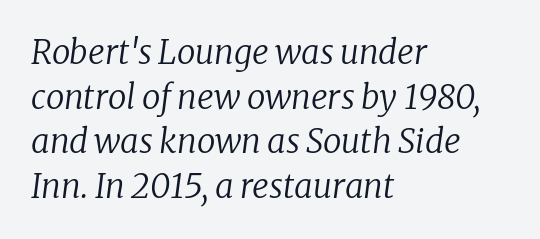
Q: Is the text bold? A: No.
Q: Is the text italic (slanted)? A: Yes, it leans right by about 8 degrees.
Q: Is the typeface a serif or a sans-serif typeface? A: Serif.
Q: Is the text underlined? A: No.
Q: How is the paragraph aligned? A: Left-aligned.
Q: Is the spacing between letters normal or unusually wide? A: Normal.
Q: Is the spacing between lines tight, normal or loose? A: Normal.
Q: Width (condensed, normal, or wide)? A: Normal.
Q: Stroke contrast? A: Low.
Q: x-height? A: Medium.
Q: Monospaced? A: No.
